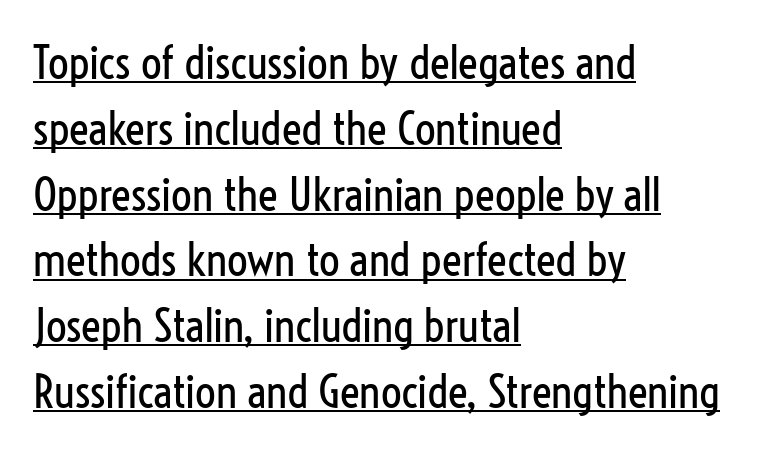
{"serif": "no", "italic": "no", "bold": "no", "weight": "regular", "width": "condensed", "stroke_contrast": "low", "x_height": "medium", "monospaced": "no", "underline": "yes", "align": "left", "line_spacing": "normal", "line_spacing_ratio": 1.43, "letter_spacing": "normal", "letter_spacing_em": 0.0, "glyph_px": 46}
